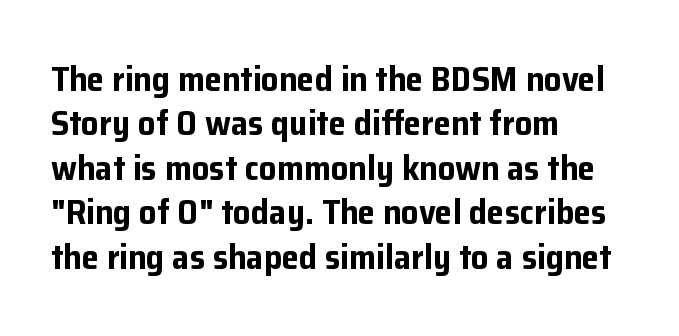
The letters advance in unequal steps, a hallmark of proportional type. Honestly, there is no underline to notice here at all. Does the type have serifs? No, each stem ends abruptly. This block has exactly the height ordinary leading produces. You'd pick this weight for a headline — it's a proper bold.
